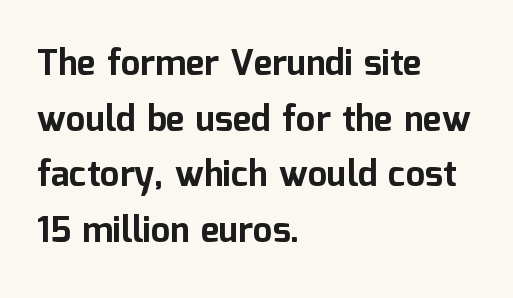
Q: Is the text bold? A: Yes.
Q: Is the text italic (slanted)? A: No, it is upright.
Q: Is the typeface a serif or a sans-serif typeface? A: Sans-serif.
Q: Is the text underlined? A: No.
Q: How is the paragraph aligned? A: Left-aligned.
Q: Is the spacing between letters normal or unusually wide? A: Normal.
Q: Is the spacing between lines tight, normal or loose? A: Normal.
Q: Width (condensed, normal, or wide)? A: Normal.
Q: Stroke contrast? A: Low.
Q: x-height? A: Medium.
Q: Monospaced? A: No.
